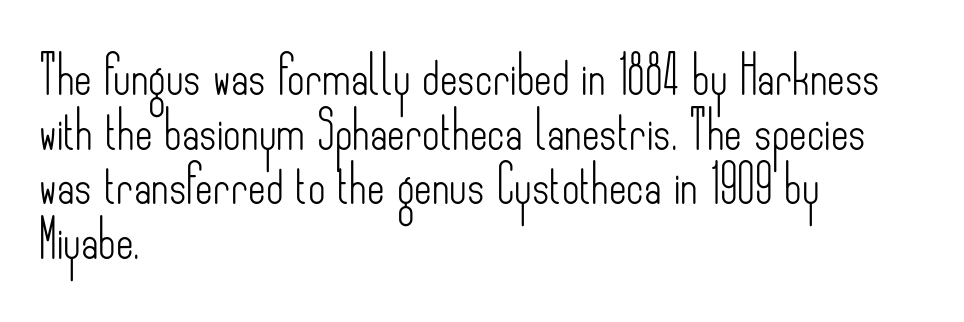
Q: Is the text bold? A: No.
Q: Is the text italic (slanted)? A: No, it is upright.
Q: Is the typeface a serif or a sans-serif typeface? A: Sans-serif.
Q: Is the text underlined? A: No.
Q: How is the paragraph aligned? A: Left-aligned.
Q: Is the spacing between letters normal or unusually wide? A: Normal.
Q: Is the spacing between lines tight, normal or loose? A: Normal.
Q: Width (condensed, normal, or wide)? A: Condensed.
Q: Stroke contrast? A: Low.
Q: x-height? A: Small.
Q: Monospaced? A: No.
